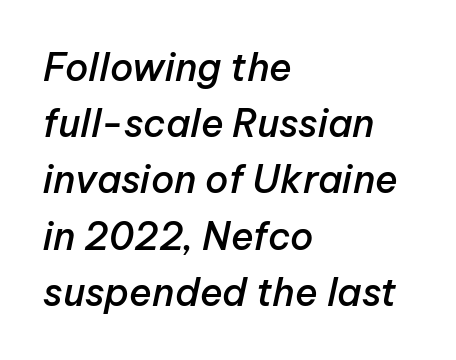
The image shows 38 px semibold type, italic (leaning right); set left-aligned, normal line spacing (1.48x), normal letter spacing, not underlined; low stroke contrast and a medium x-height.
